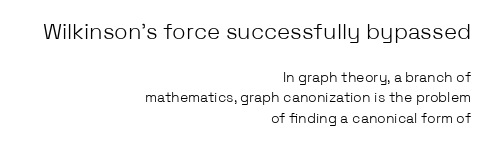
Q: Is the text bold? A: No.
Q: Is the text italic (slanted)? A: No, it is upright.
Q: Is the text underlined? A: No.
Q: How is the paragraph aligned? A: Right-aligned.
Q: Is the spacing between letters normal or unusually wide? A: Normal.
Q: Is the spacing between lines tight, normal or loose? A: Normal.
Q: Which block of text is set in a larger size, the first (top) or the second (bottom)? A: The first (top) one.
